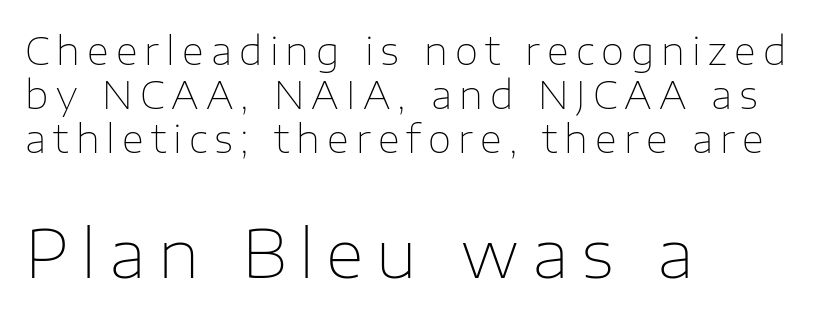
The image shows 66 px thin sans-serif type, upright; set left-aligned, line spacing 1.16x, not underlined; the second (bottom) block is 1.74x larger; low stroke contrast and a medium x-height.
